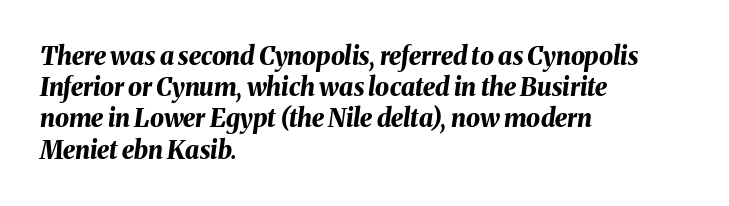
Typesetter's note: full bold, strokes at maximum text heaviness. The zone under the glyphs is completely vacant. Horizontal bands of white between lines are of average thickness. How are the letters spaced? Ordinarily, with no added tracking. Looking at the ascenders, they clearly lean.
